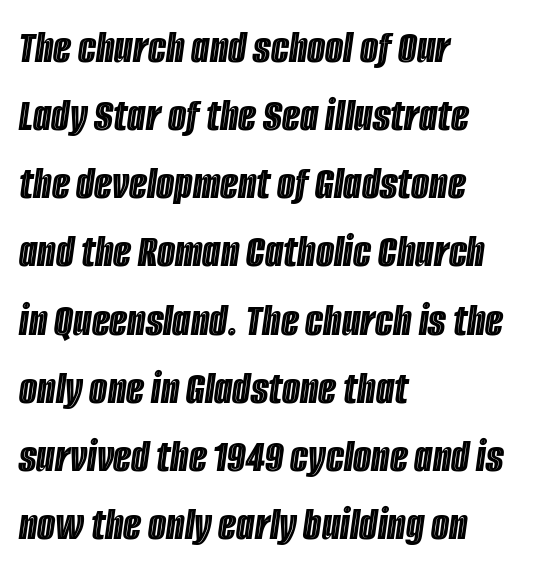
The text block is weighted toward the left margin, trailing off unevenly rightward. Each word holds together tightly as a unit, with standard inter-letter gaps. An italicized treatment has been applied to the whole sample. This rendering features lettering with no underline. The rendering uses natural spacing where letterforms have individual widths.
